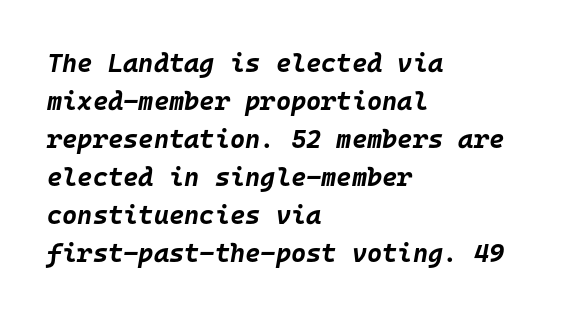
{"italic": "yes", "lean": "right", "slant_degrees": 10, "bold": "yes", "underline": "no", "align": "left", "line_spacing": "normal", "line_spacing_ratio": 1.46, "letter_spacing": "normal", "letter_spacing_em": 0.0, "glyph_px": 26}
